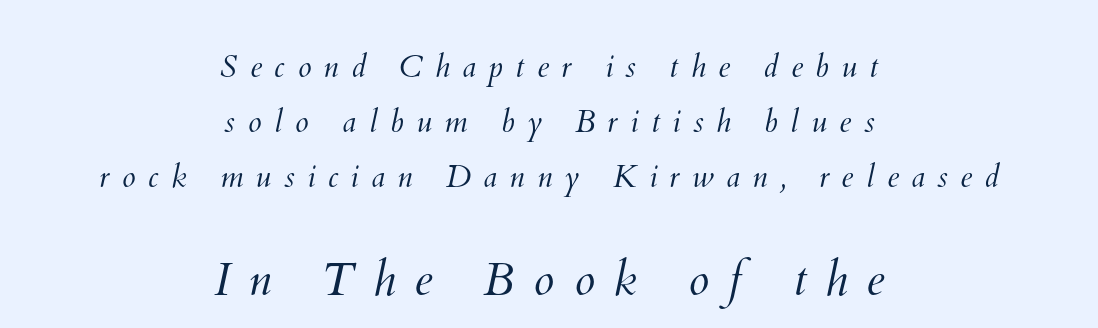
{"bold": "no", "weight": "light", "width": "normal", "stroke_contrast": "medium", "x_height": "small", "monospaced": "no", "underline": "no", "align": "center", "line_spacing_ratio": 1.78, "letter_spacing": "wide", "letter_spacing_em": 0.4, "larger_block": "second", "size_ratio": 1.52, "glyph_px": 47}
